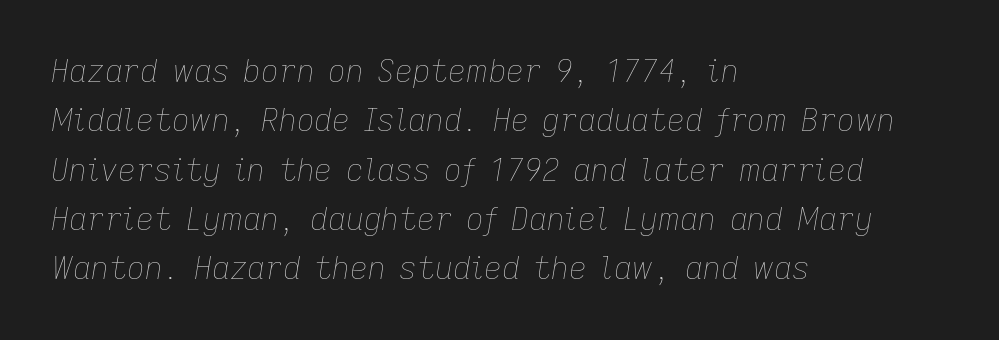
Notice how descenders clear the ascenders below comfortably — that's standard leading. These lines were composed using italics. Letters have the restrained weight of plain body copy at most. Where is the straight margin? On the left. Words float on clear page, feet unadorned. You could not count columns in this text — the font is proportionally spaced.
